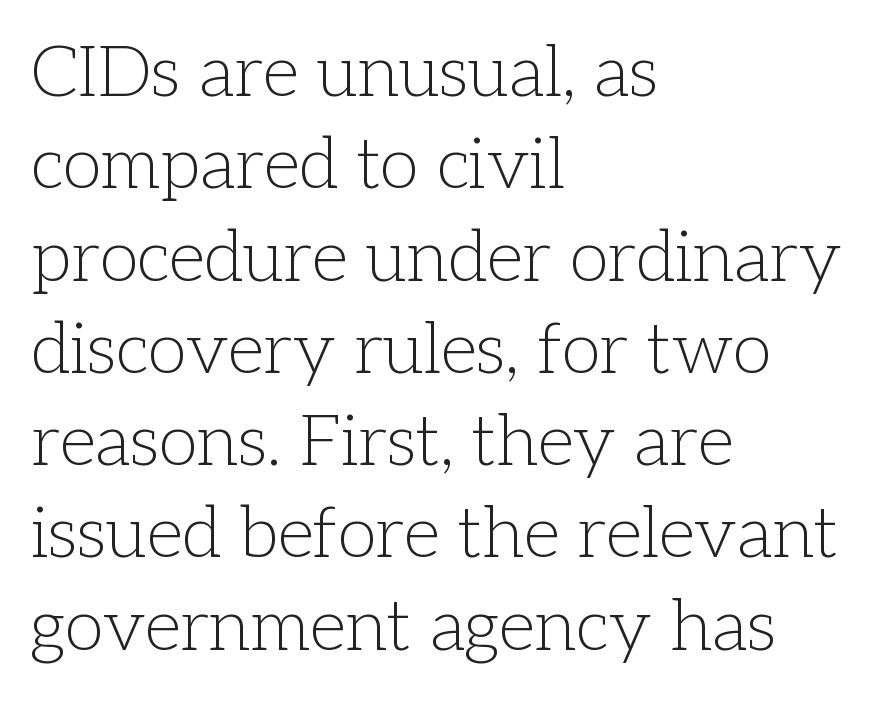
The font's upright variant was chosen for this text. The weight would be labelled regular, book, light, or lighter still. Underline: absent. Each line starts at the same left margin while the right side varies. To sum up the face: it has serifs.
